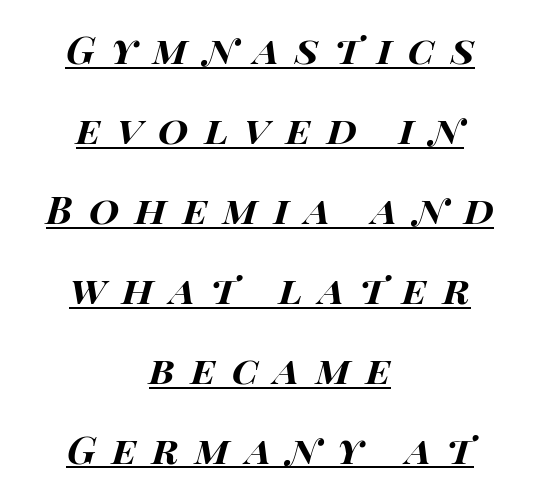
{"italic": "yes", "lean": "right", "slant_degrees": 14, "bold": "yes", "weight": "bold", "width": "wide", "stroke_contrast": "high", "x_height": "large", "monospaced": "no", "underline": "yes", "align": "center", "line_spacing": "loose", "line_spacing_ratio": 2.05, "letter_spacing": "wide", "letter_spacing_em": 0.41, "glyph_px": 39}
